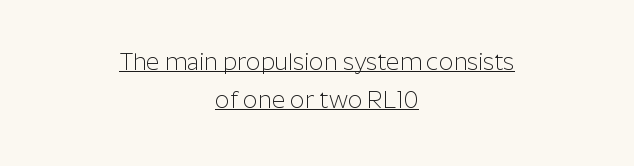
Q: Is the text bold? A: No.
Q: Is the text italic (slanted)? A: No, it is upright.
Q: Is the text underlined? A: Yes.
Q: How is the paragraph aligned? A: Centered.
Q: Is the spacing between letters normal or unusually wide? A: Normal.
Q: Is the spacing between lines tight, normal or loose? A: Normal.
